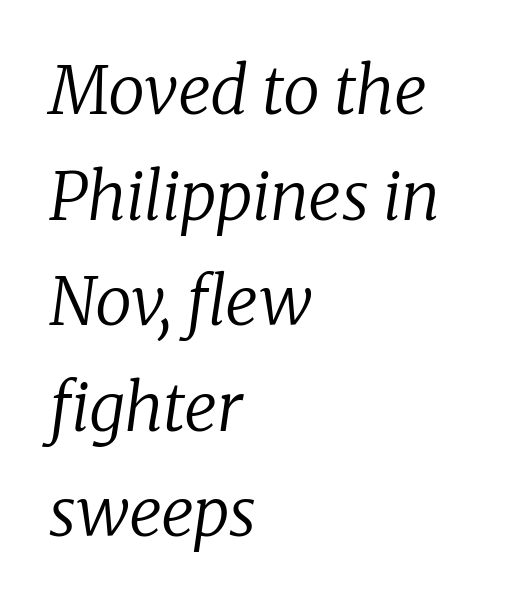
The image shows 66 px regular-weight serif type, italic (leaning right); set left-aligned, normal line spacing (1.6x), normal letter spacing, not underlined; low stroke contrast and a medium x-height.
